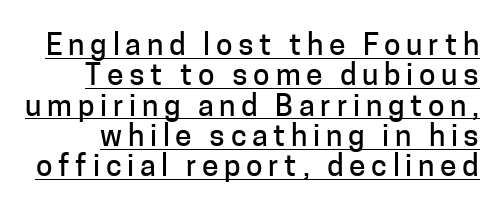
The image shows 30 px sans-serif type, upright; set tight line spacing (1.01x), underlined; low stroke contrast and a medium x-height.
